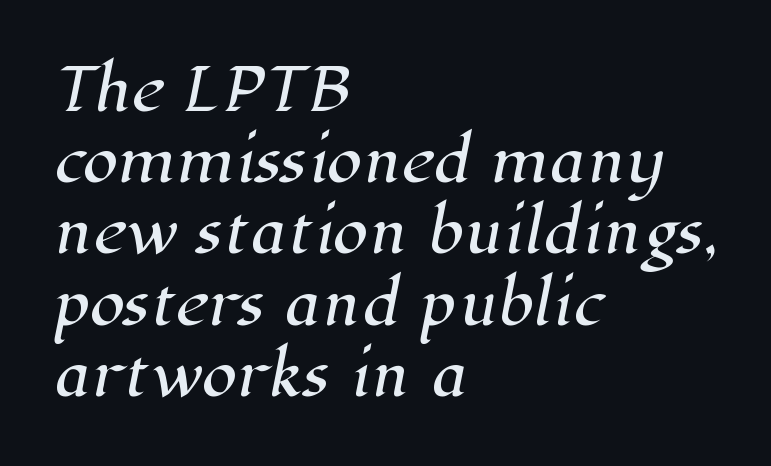
Q: Is the typeface a serif or a sans-serif typeface? A: Serif.
Q: Is the text underlined? A: No.
Q: How is the paragraph aligned? A: Left-aligned.
Q: Is the spacing between letters normal or unusually wide? A: Normal.
Q: Is the spacing between lines tight, normal or loose? A: Normal.
Q: Width (condensed, normal, or wide)? A: Normal.
Q: Stroke contrast? A: High.
Q: x-height? A: Medium.
Q: Monospaced? A: No.
